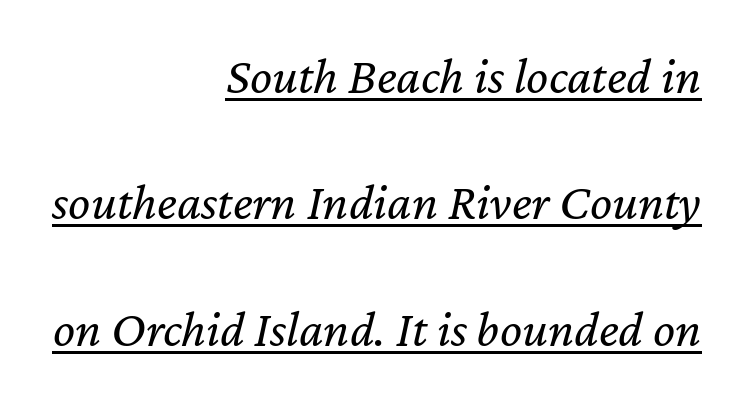
{"italic": "yes", "lean": "right", "slant_degrees": 12, "bold": "no", "weight": "regular", "width": "normal", "stroke_contrast": "low", "x_height": "medium", "monospaced": "no", "underline": "yes", "align": "right", "line_spacing": "loose", "line_spacing_ratio": 2.43, "letter_spacing": "normal", "letter_spacing_em": 0.0, "glyph_px": 52}
